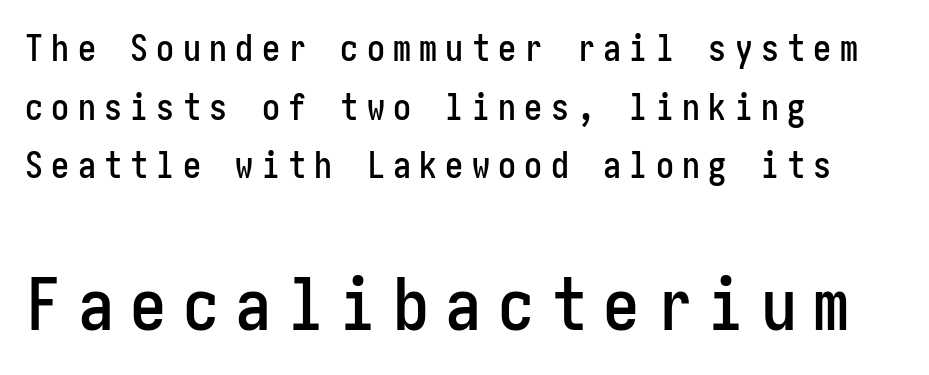
{"serif": "no", "italic": "no", "width": "condensed", "stroke_contrast": "low", "x_height": "medium", "underline": "no", "align": "left", "line_spacing": "normal", "line_spacing_ratio": 1.63, "letter_spacing": "wide", "letter_spacing_em": 0.23, "larger_block": "second", "size_ratio": 2.0, "glyph_px": 72}
